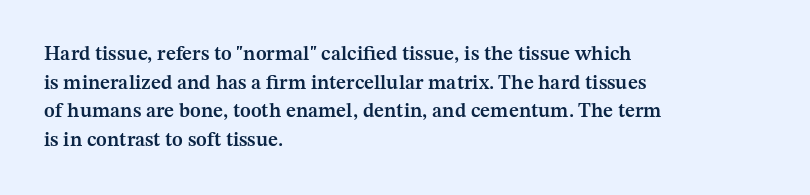
The type sits square on the baseline with zero lean. The lines are quadded left. Is the letter spacing exaggerated? No — it looks like the ordinary default. The designer left line spacing at the default. A bit beefed up — I'd call it semibold rather than bold. Underlining? Definitely not there.
